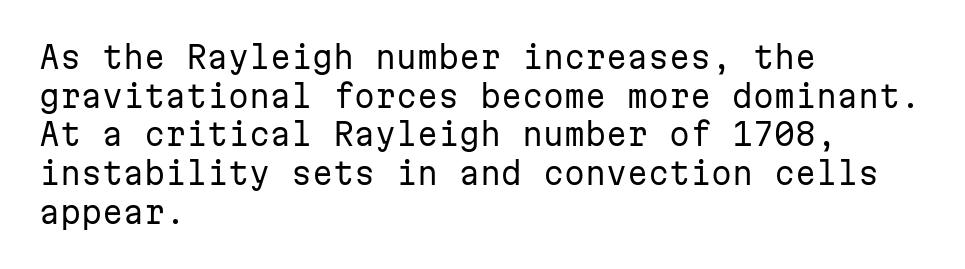
{"serif": "no", "italic": "no", "bold": "no", "weight": "regular", "width": "normal", "stroke_contrast": "low", "x_height": "medium", "monospaced": "yes", "underline": "no", "align": "left", "line_spacing": "normal", "line_spacing_ratio": 1.29, "letter_spacing": "normal", "letter_spacing_em": 0.0, "glyph_px": 30}
